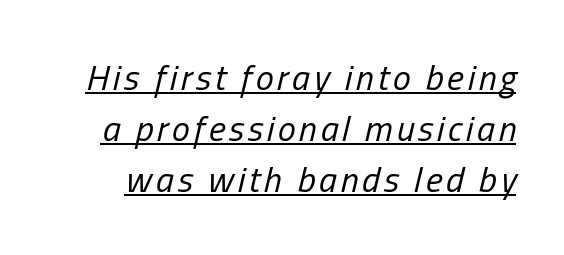
The face used here is proportionally spaced, like ordinary book or web type. Is the type slanted? Yes — the strokes lean at a clear angle. A typographer would call this underscored text. Leading matches the norm, producing a regular column. The strokes are not fattened; the text isn't bold.
